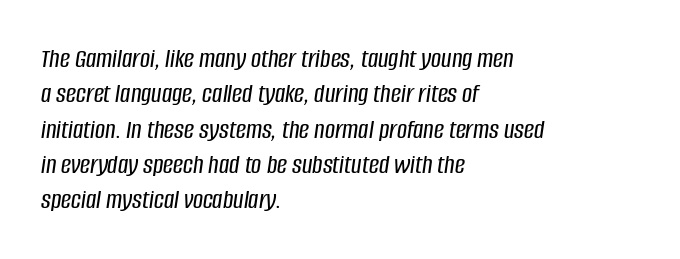
Q: Is the text italic (slanted)? A: Yes, it leans right by about 8 degrees.
Q: Is the text underlined? A: No.
Q: How is the paragraph aligned? A: Left-aligned.
Q: Is the spacing between letters normal or unusually wide? A: Normal.
Q: Is the spacing between lines tight, normal or loose? A: Normal.
Q: Width (condensed, normal, or wide)? A: Condensed.
Q: Stroke contrast? A: Low.
Q: x-height? A: Large.
Q: Monospaced? A: No.
